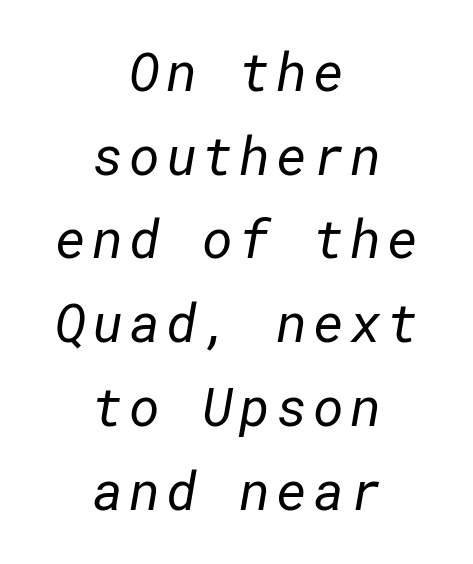
{"serif": "no", "bold": "no", "weight": "regular", "width": "normal", "stroke_contrast": "low", "x_height": "medium", "underline": "no", "align": "center", "line_spacing": "normal", "line_spacing_ratio": 1.58, "glyph_px": 53}
